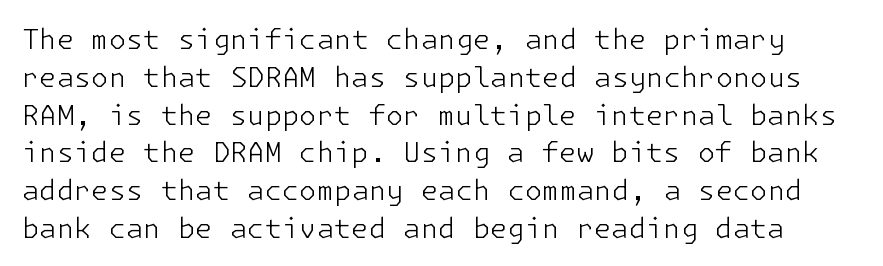
The image shows 28 px light sans-serif type, upright; set normal line spacing (1.35x), normal letter spacing, not underlined; low stroke contrast and a medium x-height.
